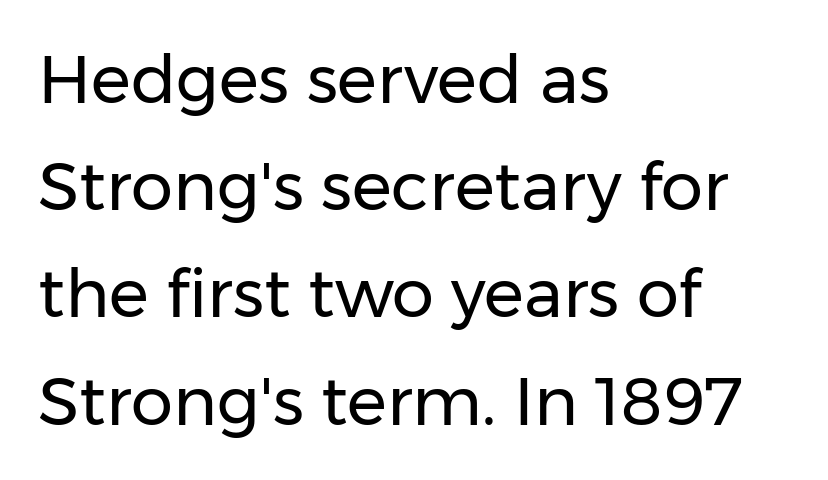
{"serif": "no", "italic": "no", "bold": "no", "weight": "regular", "width": "normal", "stroke_contrast": "low", "x_height": "medium", "monospaced": "no", "underline": "no", "align": "left", "line_spacing": "normal", "line_spacing_ratio": 1.6, "letter_spacing": "normal", "letter_spacing_em": 0.0, "glyph_px": 67}
